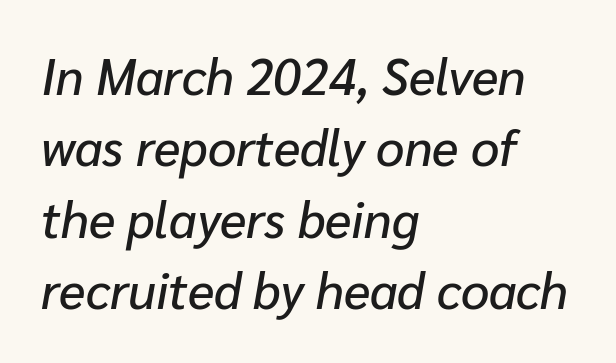
{"italic": "yes", "lean": "right", "slant_degrees": 10, "width": "normal", "stroke_contrast": "low", "x_height": "medium", "monospaced": "no", "underline": "no", "align": "left", "line_spacing": "normal", "line_spacing_ratio": 1.43, "letter_spacing": "normal", "letter_spacing_em": 0.0, "glyph_px": 50}
